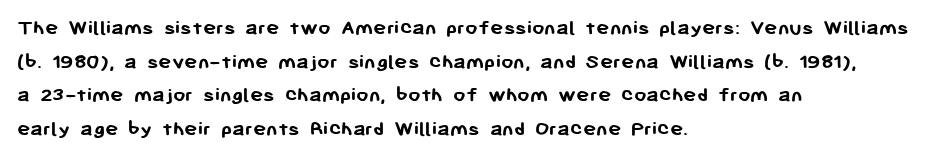
The image shows 22 px bold type, upright; set left-aligned, normal line spacing (1.53x), normal letter spacing, not underlined.
